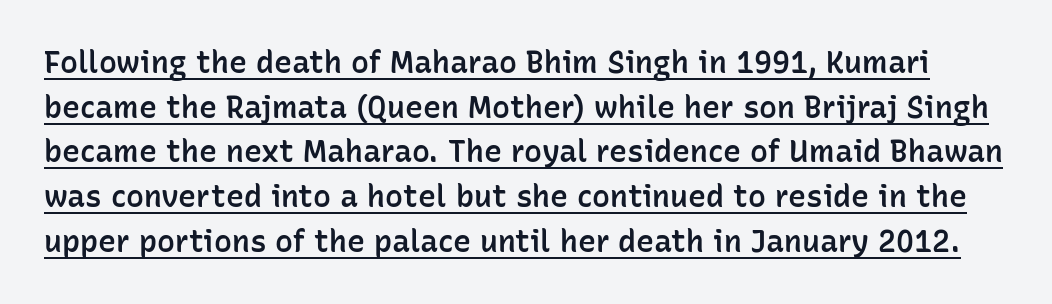
{"serif": "no", "italic": "no", "bold": "semi", "weight": "semibold", "width": "normal", "stroke_contrast": "low", "x_height": "medium", "monospaced": "no", "underline": "yes", "line_spacing": "normal", "line_spacing_ratio": 1.49, "letter_spacing": "normal", "letter_spacing_em": 0.0, "glyph_px": 30}
